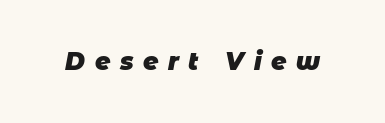
The image shows 24 px bold type; set unusually wide letter spacing (+0.4 em), not underlined.
